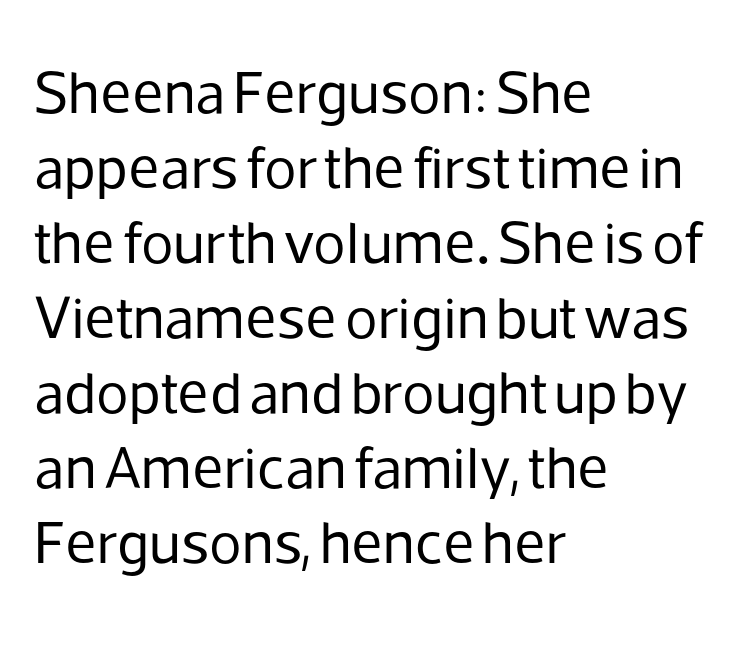
{"serif": "no", "italic": "no", "bold": "no", "weight": "regular", "width": "normal", "stroke_contrast": "low", "x_height": "medium", "monospaced": "no", "underline": "no", "align": "left", "line_spacing": "normal", "line_spacing_ratio": 1.25, "letter_spacing": "normal", "letter_spacing_em": 0.0, "glyph_px": 60}
